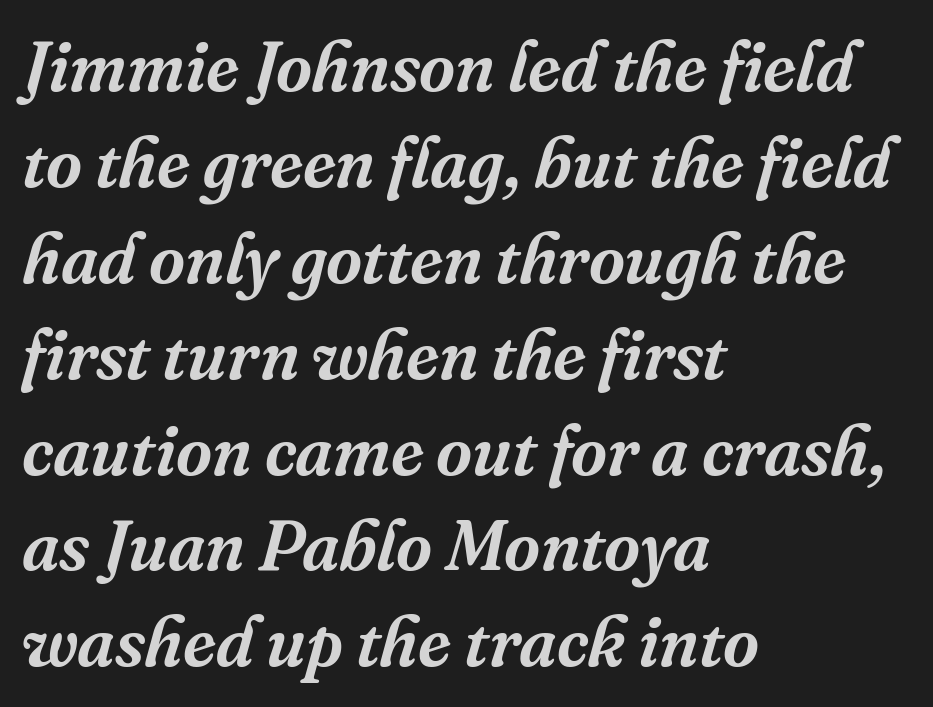
The image shows 70 px serif type, italic (leaning right); set left-aligned, normal line spacing (1.37x), normal letter spacing, not underlined; medium stroke contrast and a medium x-height.
